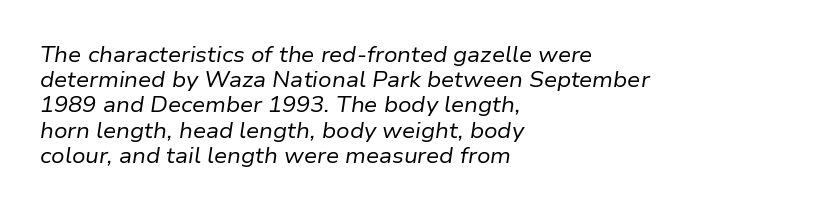
Check under the words: just untouched page. Weight: regular or lighter. Notice how the stems are inclined rather than vertical — that's the hallmark of italics. All the whitespace from short lines collects on the right. The letterforms sit shoulder to shoulder at normal distance.
